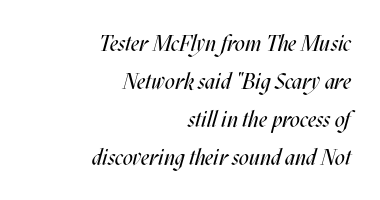
The space beneath each line is pristine and unruled. The horizontal fit of the characters is conventional and even. Weight: regular or lighter. Designer's note — italics engaged. If you drew a ruler down the right edge, every line would touch it.
